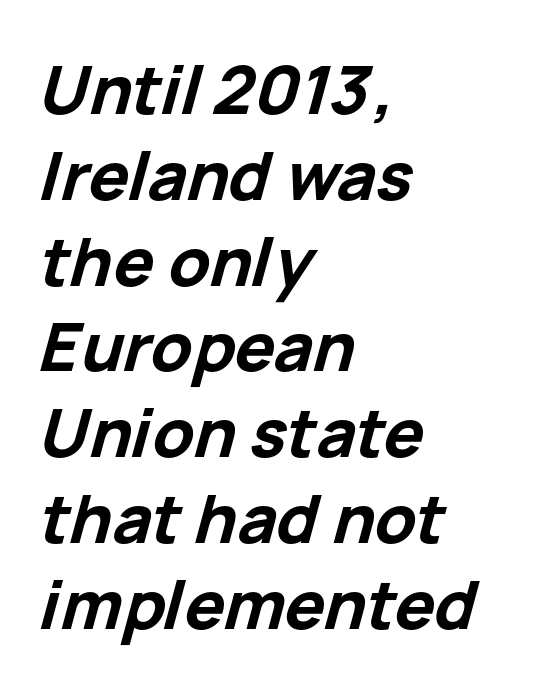
{"italic": "yes", "lean": "right", "slant_degrees": 15, "bold": "yes", "weight": "bold", "width": "normal", "stroke_contrast": "low", "x_height": "medium", "monospaced": "no", "underline": "no", "align": "left", "line_spacing": "normal", "line_spacing_ratio": 1.28, "letter_spacing": "normal", "letter_spacing_em": 0.0, "glyph_px": 67}
